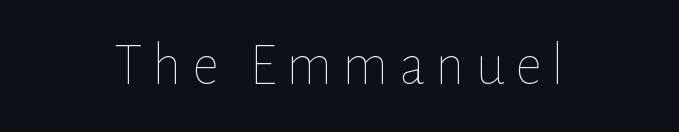
The glyphs are unaccompanied by any horizontal stroke below them. Is this a fixed-width face? No — the glyphs have proportional, varying widths. Nope, not italic — everything's standing straight. Stems and bowls with no extra thickness — not bold. The compositor balanced each line on the midline.
